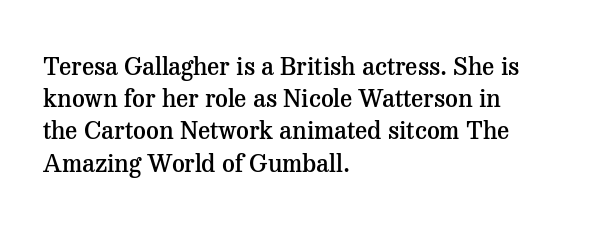
{"italic": "no", "bold": "semi", "underline": "no", "align": "left", "line_spacing": "normal", "line_spacing_ratio": 1.29, "letter_spacing": "normal", "letter_spacing_em": 0.0, "glyph_px": 25}
